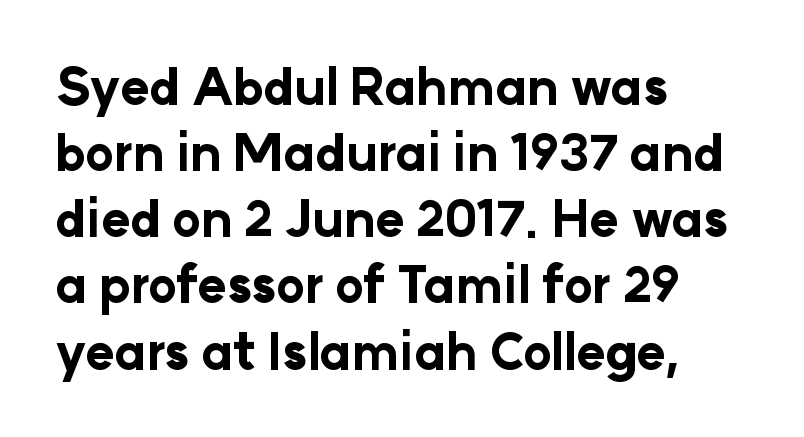
The image shows 49 px bold sans-serif type, upright; set left-aligned, normal line spacing (1.35x), normal letter spacing, not underlined; low stroke contrast and a medium x-height.
